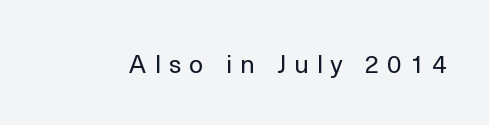
Q: Is the text bold? A: No.
Q: Is the text italic (slanted)? A: No, it is upright.
Q: Is the text underlined? A: No.
Q: Is the spacing between letters normal or unusually wide? A: Unusually wide.
